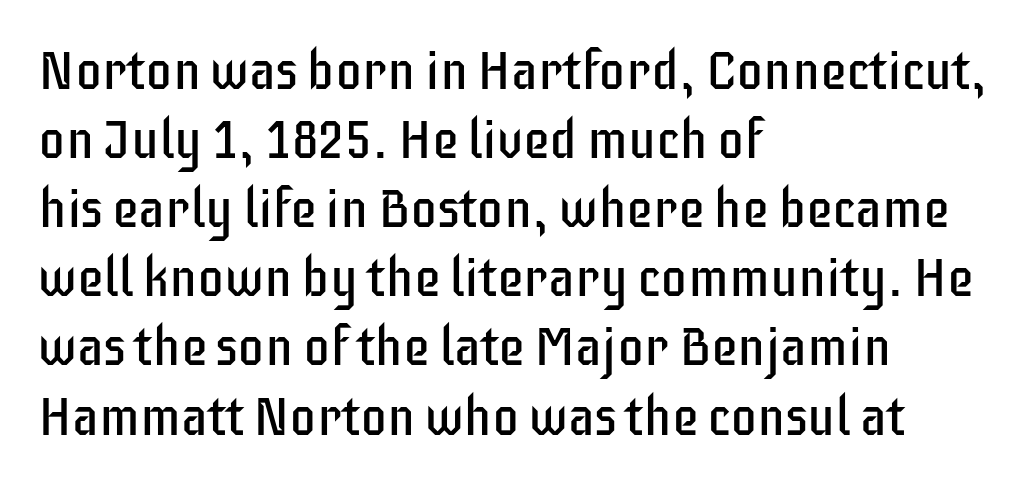
{"serif": "no", "italic": "no", "bold": "no", "weight": "regular", "width": "condensed", "stroke_contrast": "low", "x_height": "large", "monospaced": "no", "underline": "no", "align": "left", "line_spacing": "normal", "line_spacing_ratio": 1.28, "letter_spacing": "normal", "letter_spacing_em": 0.0, "glyph_px": 54}
